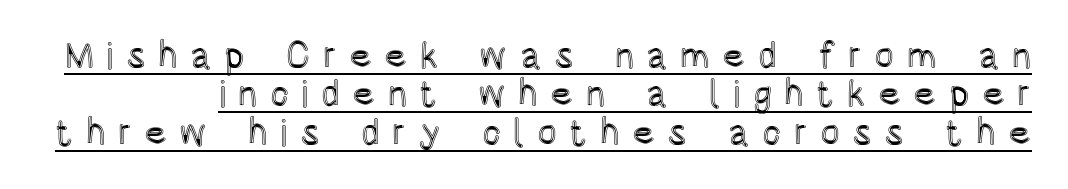
Italic: no, the glyphs are upright roman. This rendering features underlined lettering. Varying glyph widths throughout — classic text-font behaviour. Compared with typical paragraphs, the rows here are closer together. The letterforms stand isolated, each surrounded by extra space.
